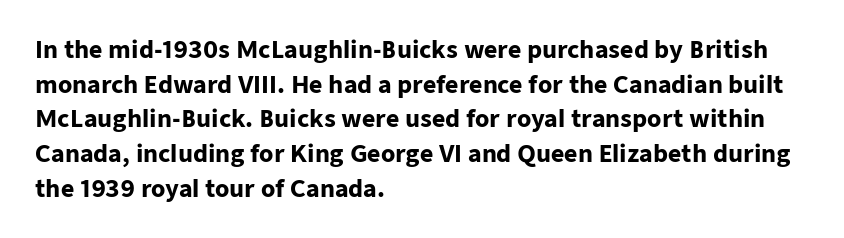
Q: Is the text bold? A: Yes.
Q: Is the text italic (slanted)? A: No, it is upright.
Q: Is the text underlined? A: No.
Q: How is the paragraph aligned? A: Left-aligned.
Q: Is the spacing between letters normal or unusually wide? A: Normal.
Q: Is the spacing between lines tight, normal or loose? A: Normal.
